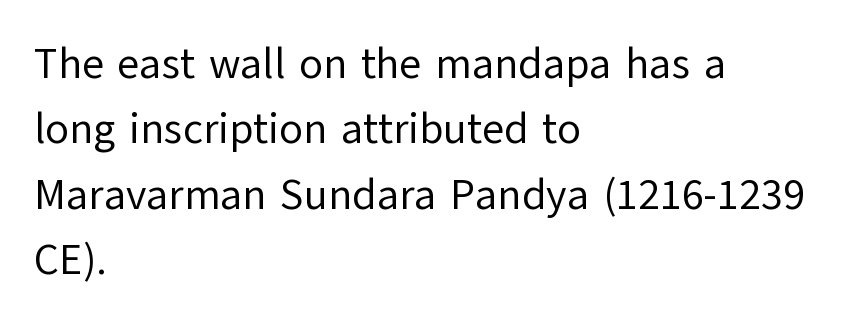
The image shows 43 px regular-weight sans-serif type, upright; set left-aligned, normal line spacing (1.52x), normal letter spacing, not underlined; low stroke contrast and a medium x-height.
